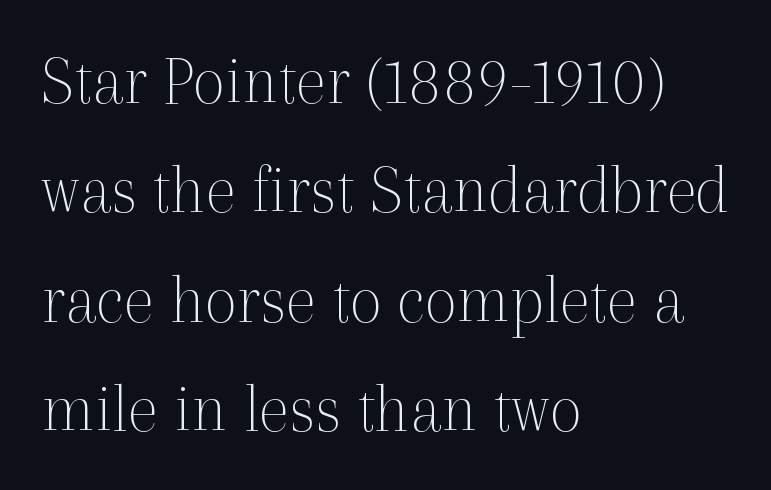
{"serif": "yes", "italic": "no", "bold": "no", "weight": "thin", "width": "normal", "x_height": "medium", "monospaced": "no", "underline": "no", "align": "left", "line_spacing": "normal", "line_spacing_ratio": 1.54, "letter_spacing": "normal", "letter_spacing_em": 0.0, "glyph_px": 71}
